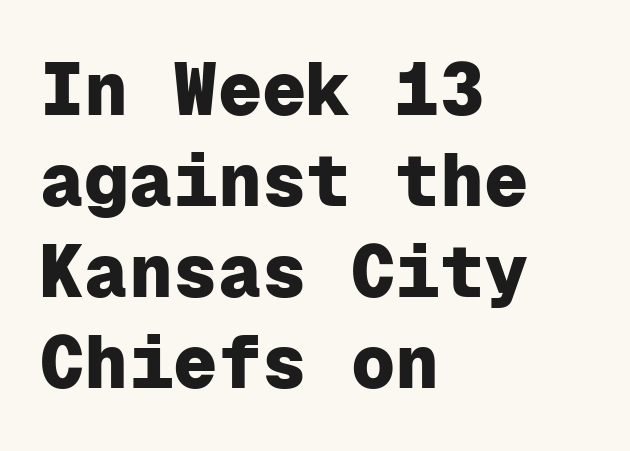
{"serif": "no", "italic": "no", "bold": "yes", "weight": "heavy", "width": "normal", "stroke_contrast": "low", "x_height": "medium", "monospaced": "yes", "underline": "no", "align": "left", "line_spacing_ratio": 1.23, "letter_spacing": "normal", "letter_spacing_em": 0.0, "glyph_px": 74}
